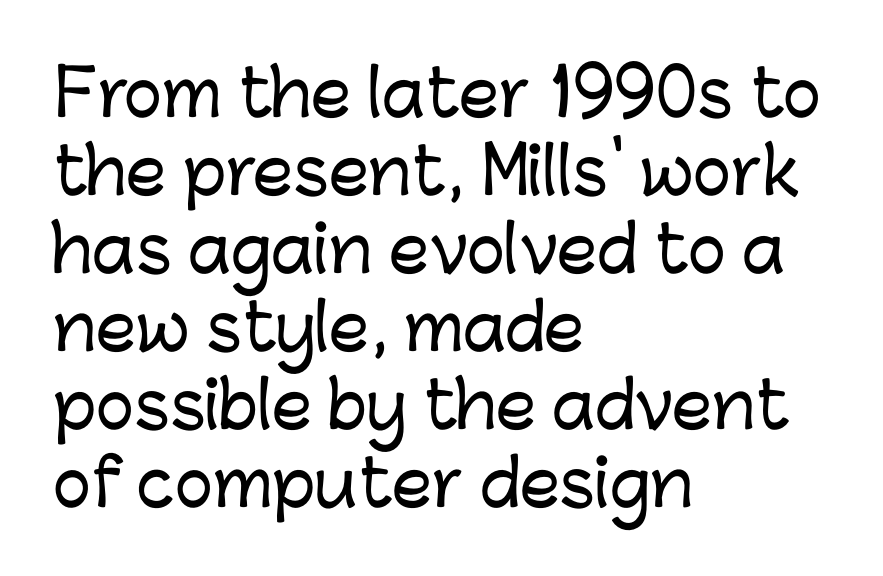
{"serif": "no", "italic": "no", "width": "normal", "stroke_contrast": "low", "x_height": "medium", "monospaced": "no", "underline": "no", "align": "left", "line_spacing_ratio": 1.22, "letter_spacing": "normal", "letter_spacing_em": 0.0, "glyph_px": 64}
